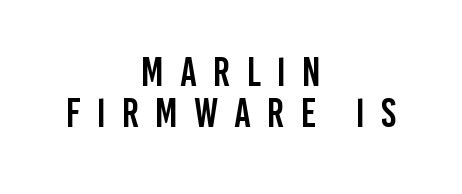
Q: Is the text italic (slanted)? A: No, it is upright.
Q: Is the typeface a serif or a sans-serif typeface? A: Sans-serif.
Q: Is the text underlined? A: No.
Q: How is the paragraph aligned? A: Centered.
Q: Is the spacing between letters normal or unusually wide? A: Unusually wide.
Q: Is the spacing between lines tight, normal or loose? A: Tight.
Q: Width (condensed, normal, or wide)? A: Condensed.
Q: Stroke contrast? A: Low.
Q: x-height? A: Large.
Q: Monospaced? A: No.
